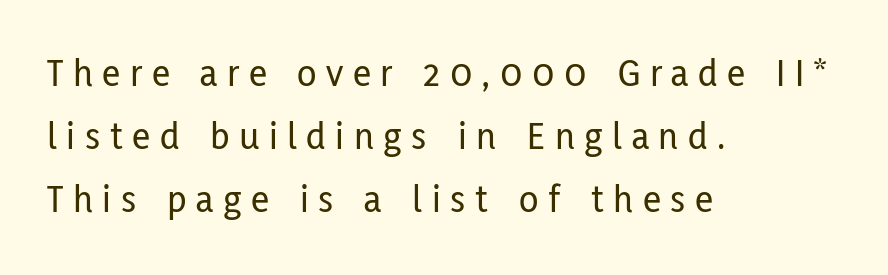
{"serif": "no", "italic": "no", "width": "condensed", "stroke_contrast": "low", "x_height": "medium", "monospaced": "no", "underline": "no", "align": "left", "line_spacing": "normal", "line_spacing_ratio": 1.57, "letter_spacing": "wide", "letter_spacing_em": 0.24, "glyph_px": 40}
